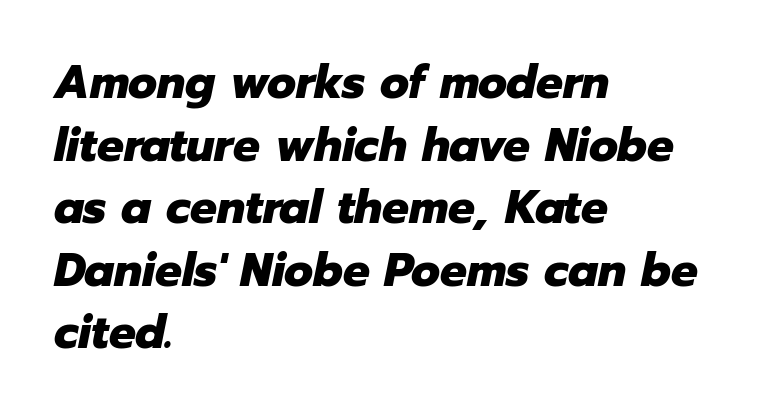
All the whitespace from short lines collects on the right. This is heavy type, rendered in bold. A typesetter would call this proportional, since set widths differ per character. The designer left line spacing at the default. The space directly below the letters is spotless.
